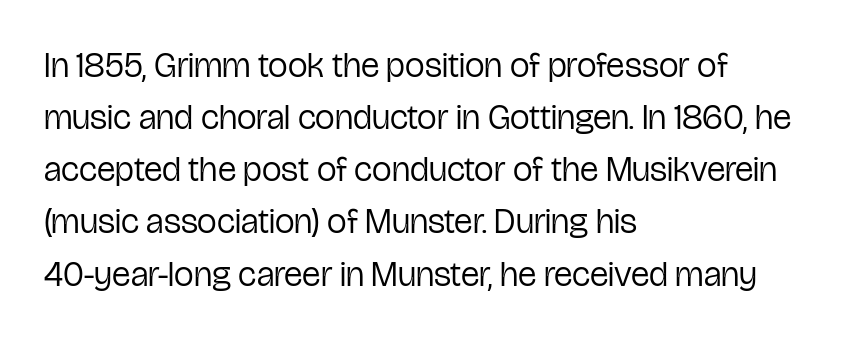
Q: Is the text bold? A: No.
Q: Is the text italic (slanted)? A: No, it is upright.
Q: Is the typeface a serif or a sans-serif typeface? A: Sans-serif.
Q: Is the text underlined? A: No.
Q: How is the paragraph aligned? A: Left-aligned.
Q: Is the spacing between letters normal or unusually wide? A: Normal.
Q: Is the spacing between lines tight, normal or loose? A: Normal.
Q: Width (condensed, normal, or wide)? A: Condensed.
Q: Stroke contrast? A: Low.
Q: x-height? A: Medium.
Q: Monospaced? A: No.
